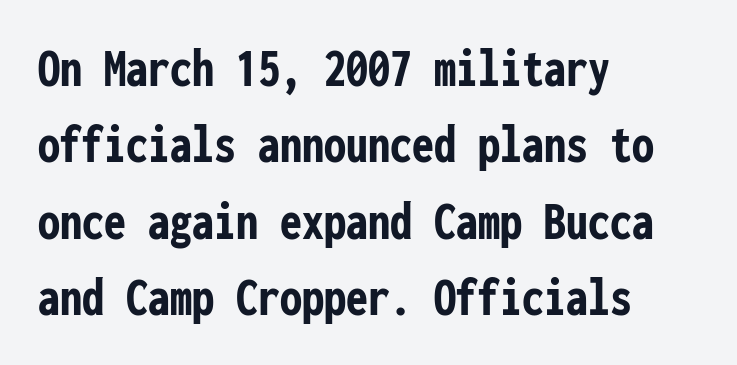
Q: Is the text bold? A: Yes.
Q: Is the text italic (slanted)? A: No, it is upright.
Q: Is the typeface a serif or a sans-serif typeface? A: Sans-serif.
Q: Is the text underlined? A: No.
Q: How is the paragraph aligned? A: Left-aligned.
Q: Is the spacing between letters normal or unusually wide? A: Normal.
Q: Is the spacing between lines tight, normal or loose? A: Normal.
Q: Width (condensed, normal, or wide)? A: Condensed.
Q: Stroke contrast? A: Low.
Q: x-height? A: Medium.
Q: Monospaced? A: Yes.
